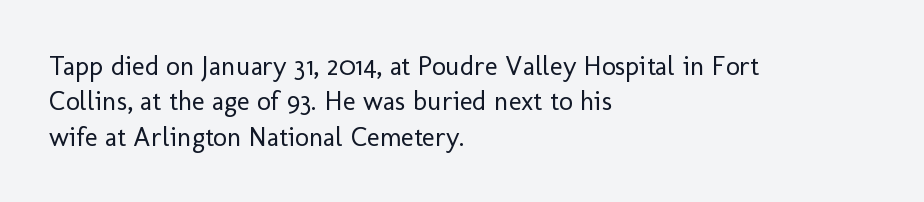
Line beginnings align vertically; line endings do not. The typography opts for an upright posture over an oblique one. Baseline-to-baseline distance is the conventional proportion of letter height. The characters are drawn with everyday or finer stroke widths. Here the glyphs are tracked normally, forming tight word shapes.
